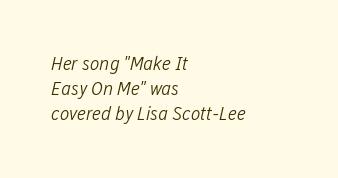
You can tell it's italic because the verticals aren't actually vertical. Tracking here is standard; glyphs follow each other at the usual distance. Bare-footed words on every line. Visually the block forms a straight wall on the left and a jagged coastline on the right.
